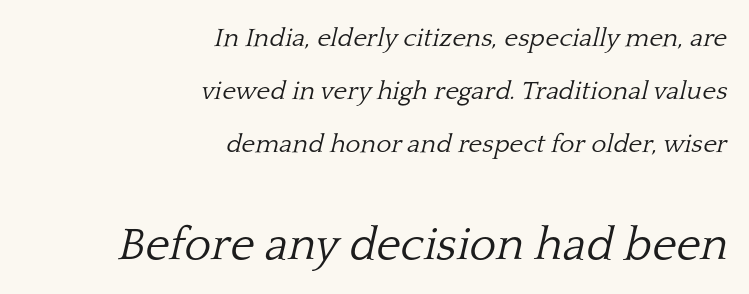
Underline: absent. Think of a printed novel: that variable character pitch is what you see here. The designer dialed line spacing up above the default. A light-to-regular cut is what we see here. In terms of posture, this sample is oblique. The designer gave the closing block more size than the opening block.
